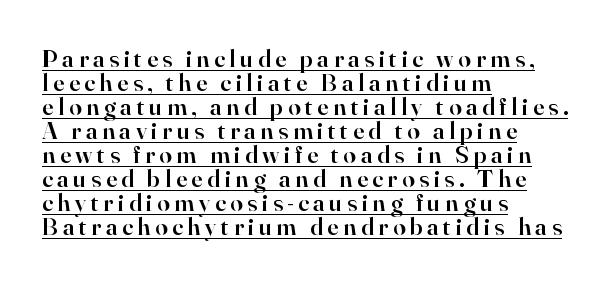
The image shows 25 px text type, upright; set left-aligned, tight line spacing (0.96x), underlined.
